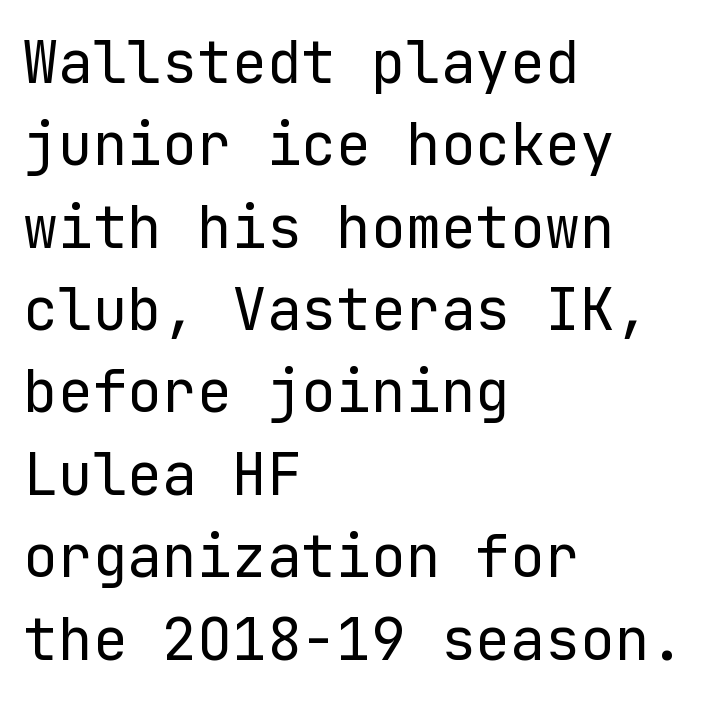
Glance below the letters and you will spot only blank space. A typesetter would label this face a sans. A light-to-regular cut is what we see here. The space between consecutive lines is moderate.
